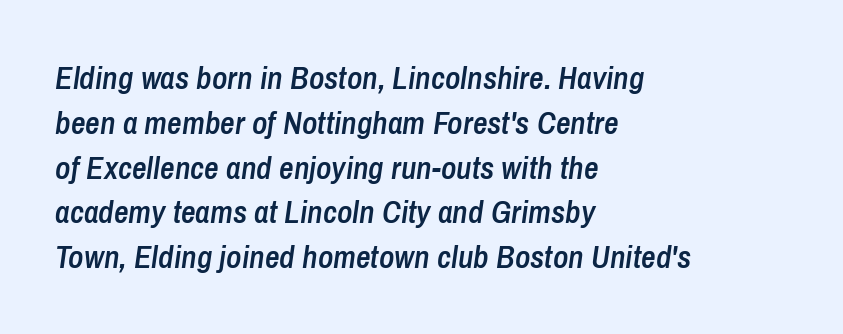
Rows of type keep a routine distance in the vertical direction. The specimen omits any rule beneath the text block's lines. Caption: multi-line text, flush left, ragged right. Think of a printed novel: that variable character pitch is what you see here. A bit beefed up — I'd call it semibold rather than bold.
